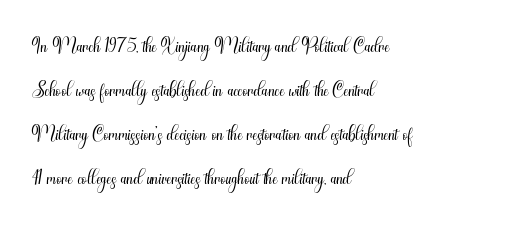
Look at the bottom of the vertical strokes: they stop flat, with no serifs. Has an underline been added? It has not. Spacing verdict: proportional, widths tailored to each character. The passage shown is not bold in any degree. No extra tracking has been applied to these lines.
